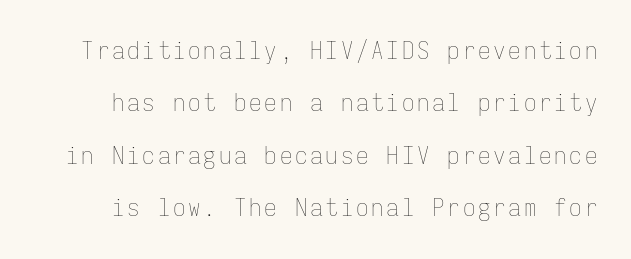
The image shows 25 px text type, upright; set loose line spacing (2.1x), not underlined.
